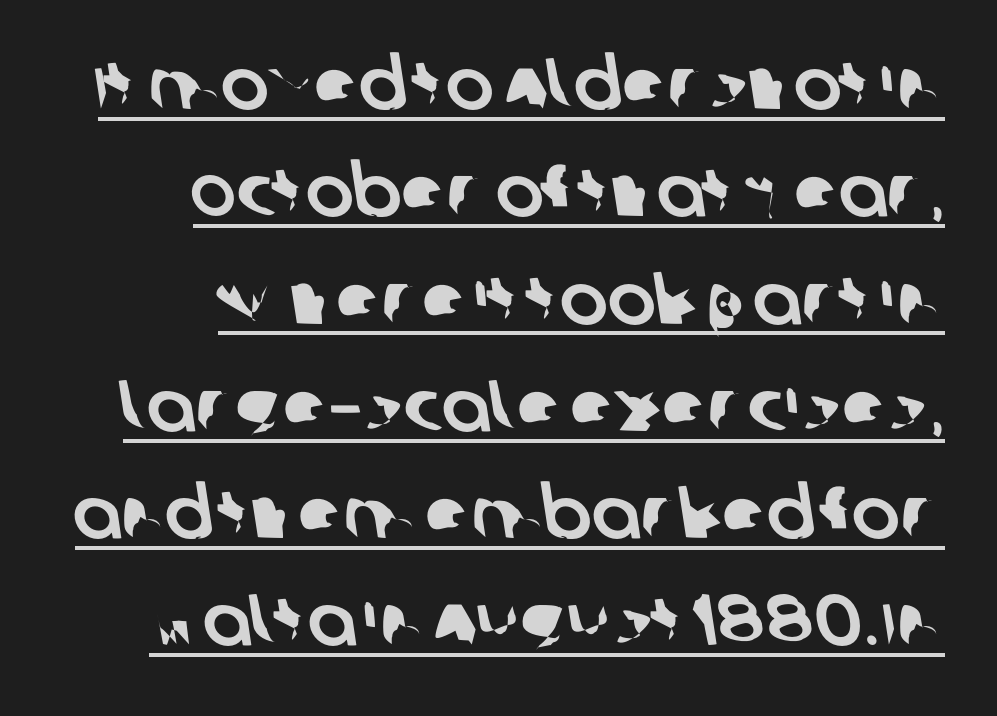
The image shows 72 px sans-serif type; set right-aligned, normal line spacing (1.49x), normal letter spacing, underlined; low stroke contrast and a large x-height.
